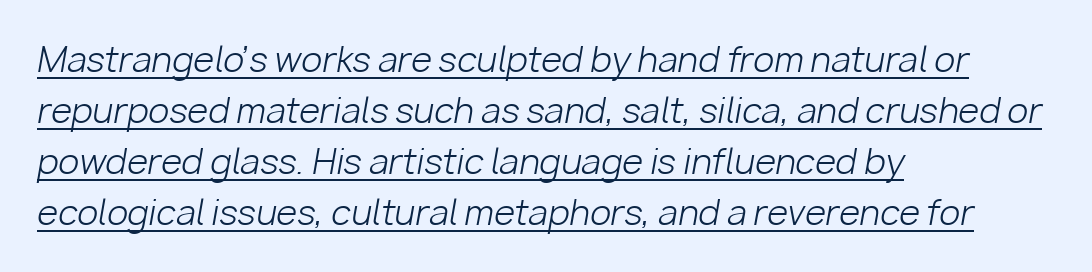
{"italic": "yes", "lean": "right", "slant_degrees": 10, "bold": "no", "weight": "light", "width": "normal", "stroke_contrast": "low", "x_height": "medium", "monospaced": "no", "underline": "yes", "align": "left", "line_spacing": "normal", "line_spacing_ratio": 1.5, "letter_spacing": "normal", "letter_spacing_em": 0.0, "glyph_px": 34}
